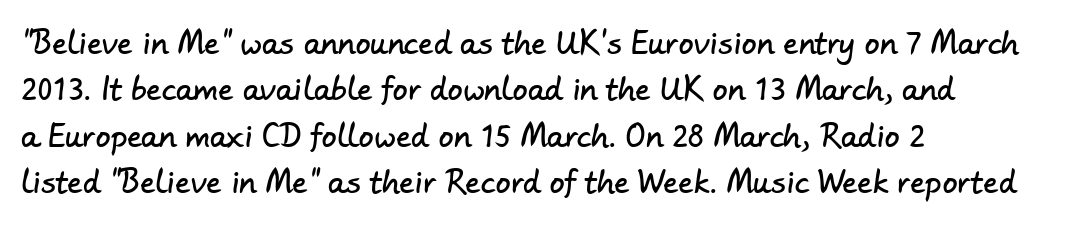
The area under the type is left untouched. The paragraph shown leans on its left margin. The text was rendered using a sans face with plain stroke endings. Tracking value appears to be zero — textbook default spacing. Reading down the column, the eye jumps a familiar distance to each next line.
